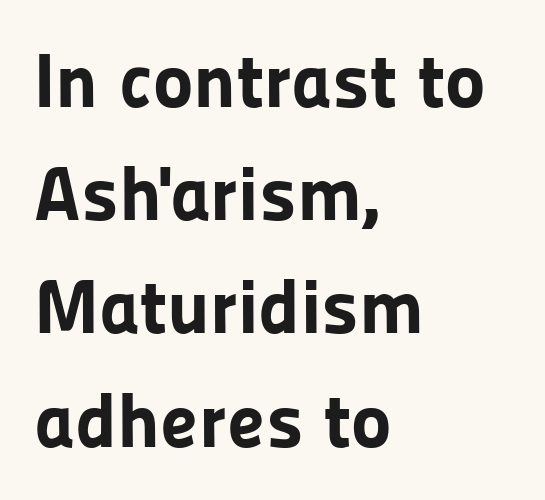
Q: Is the text bold? A: Yes.
Q: Is the text italic (slanted)? A: No, it is upright.
Q: Is the typeface a serif or a sans-serif typeface? A: Sans-serif.
Q: Is the text underlined? A: No.
Q: How is the paragraph aligned? A: Left-aligned.
Q: Is the spacing between letters normal or unusually wide? A: Normal.
Q: Is the spacing between lines tight, normal or loose? A: Normal.
Q: Width (condensed, normal, or wide)? A: Normal.
Q: Stroke contrast? A: Low.
Q: x-height? A: Medium.
Q: Monospaced? A: No.
